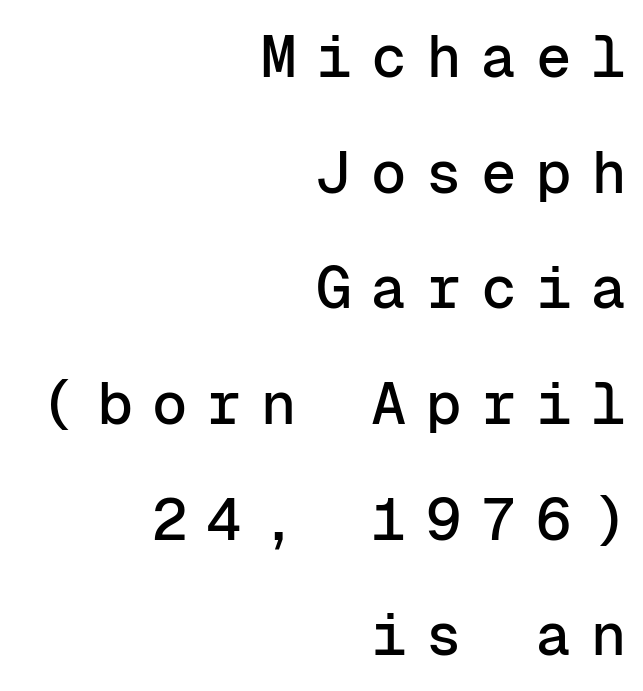
Loosely led — the rows are spread out. You could only call the tracking loose — the letters float apart. Every row of glyphs terminates at an identical x-position on the right. The letters stand straight up with perfectly vertical stems.
